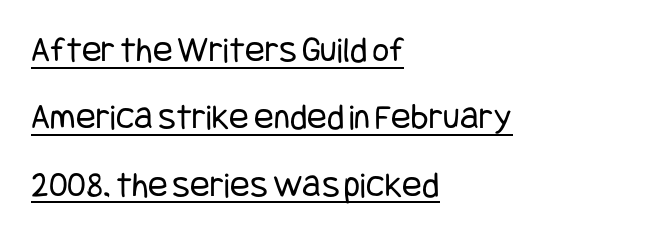
Q: Is the text bold? A: No.
Q: Is the text italic (slanted)? A: No, it is upright.
Q: Is the typeface a serif or a sans-serif typeface? A: Sans-serif.
Q: Is the text underlined? A: Yes.
Q: How is the paragraph aligned? A: Left-aligned.
Q: Is the spacing between letters normal or unusually wide? A: Normal.
Q: Width (condensed, normal, or wide)? A: Condensed.
Q: Stroke contrast? A: Low.
Q: x-height? A: Large.
